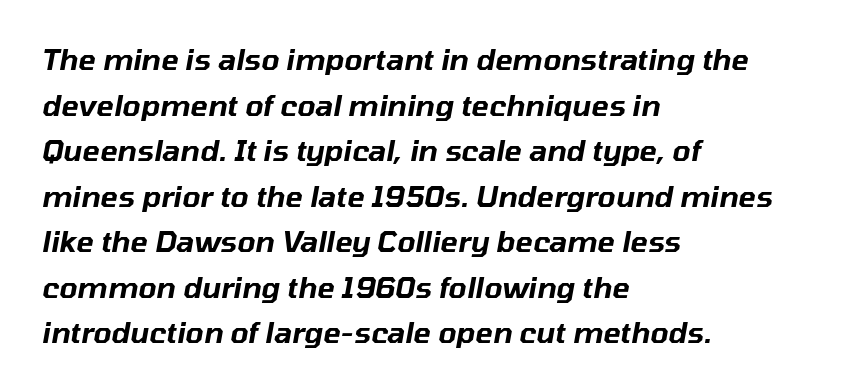
Q: Is the text italic (slanted)? A: Yes, it leans right by about 10 degrees.
Q: Is the text underlined? A: No.
Q: How is the paragraph aligned? A: Left-aligned.
Q: Is the spacing between letters normal or unusually wide? A: Normal.
Q: Is the spacing between lines tight, normal or loose? A: Normal.
Q: Width (condensed, normal, or wide)? A: Normal.
Q: Stroke contrast? A: Low.
Q: x-height? A: Medium.
Q: Monospaced? A: No.
